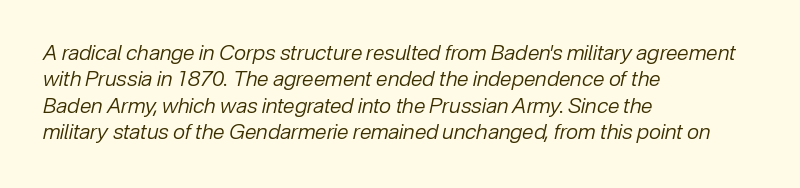
{"italic": "yes", "lean": "right", "slant_degrees": 12, "bold": "no", "underline": "no", "align": "left", "line_spacing": "normal", "line_spacing_ratio": 1.26, "letter_spacing": "normal", "letter_spacing_em": 0.0, "glyph_px": 21}
